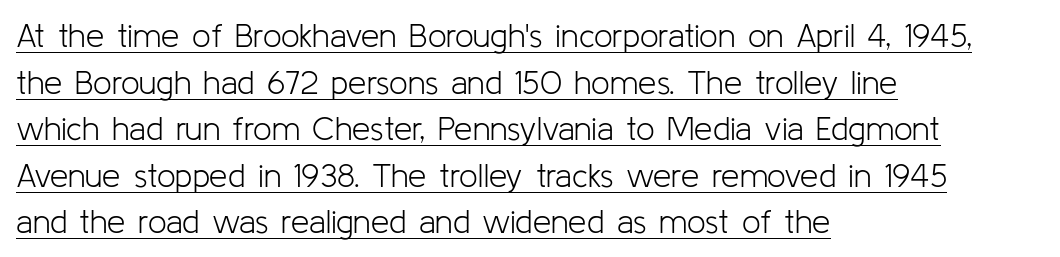
The image shows 33 px light sans-serif type, upright; set left-aligned, normal line spacing (1.41x), normal letter spacing, underlined; low stroke contrast and a medium x-height.
